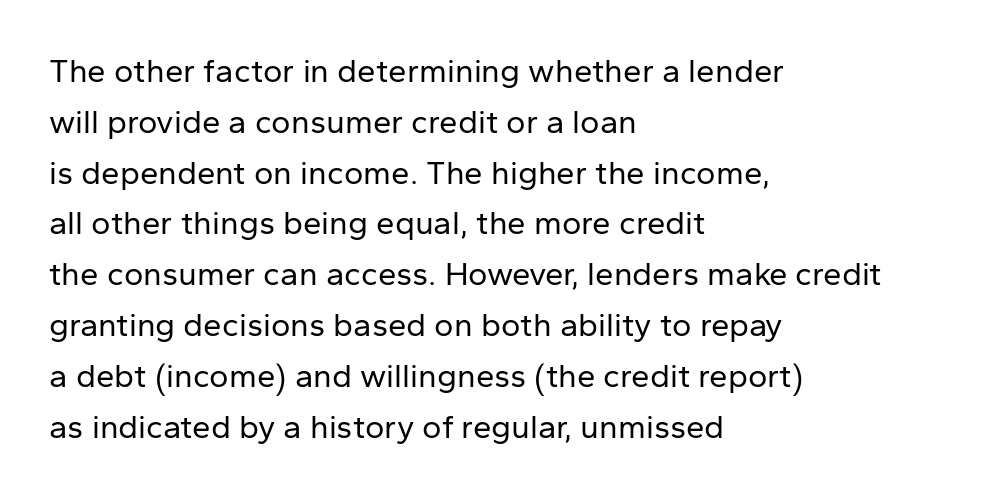
The image shows 33 px regular-weight sans-serif type, upright; set left-aligned, normal line spacing (1.54x), normal letter spacing, not underlined; low stroke contrast and a medium x-height.
